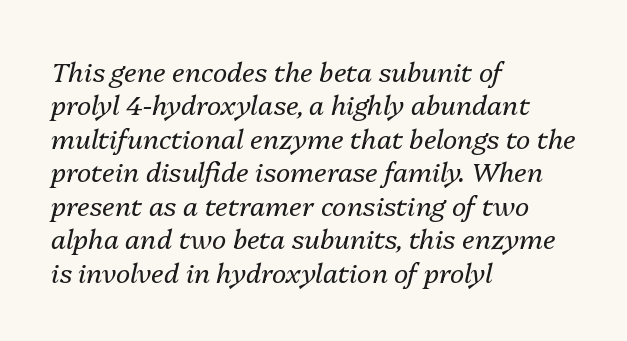
These lines keep a tight, regular rhythm from letter to letter. Italic? Definitely — the glyphs are oblique. On a weight scale, this lands at 450 or below. In CSS terms this would be text-align: left.
